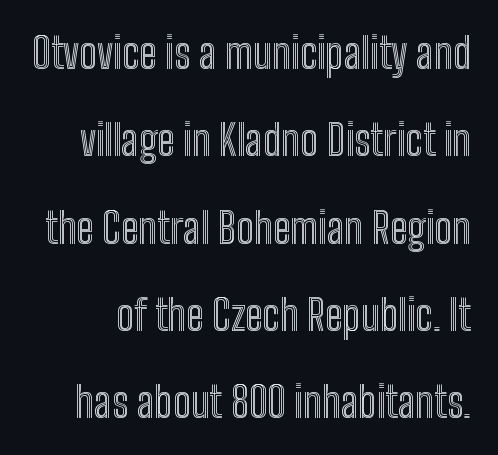
{"italic": "no", "width": "condensed", "x_height": "medium", "monospaced": "no", "underline": "no", "line_spacing": "loose", "line_spacing_ratio": 2.08, "letter_spacing": "normal", "letter_spacing_em": 0.0, "glyph_px": 42}
